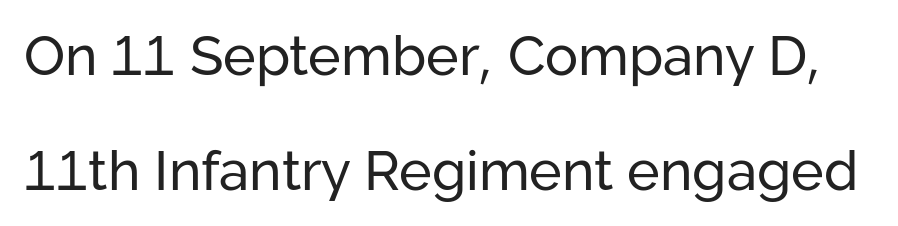
Nothing sits at the stroke ends, so this counts as sans-serif. Does the leading feel generous? Absolutely, it's lavish. A roman cut, with each character standing at attention. Just letters on the line, the space beneath them empty.
